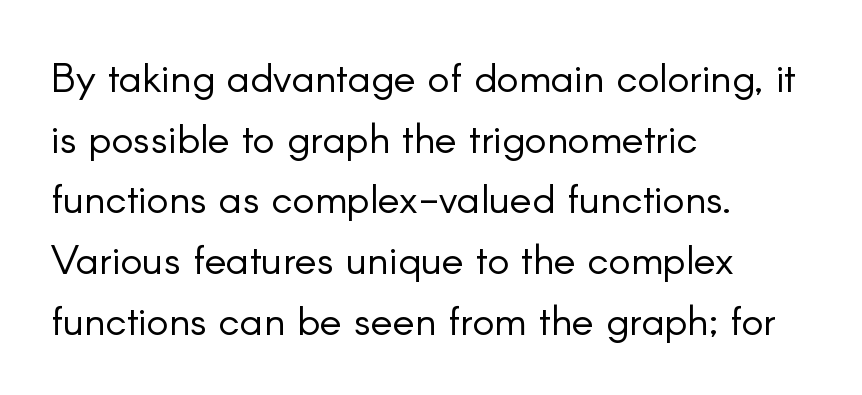
The image shows 41 px light sans-serif type, upright; set left-aligned, normal line spacing (1.48x), normal letter spacing, not underlined; low stroke contrast and a small x-height.
